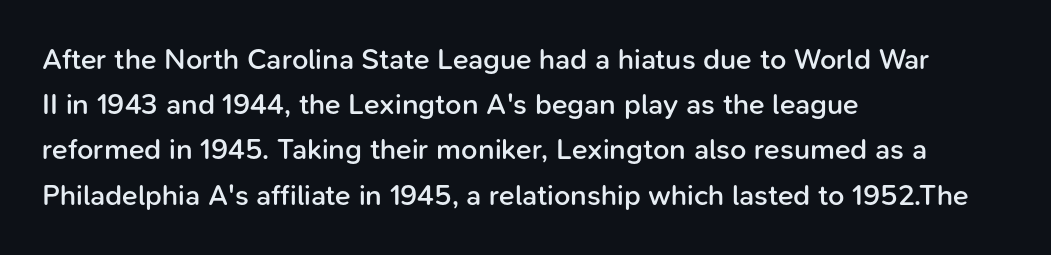
{"serif": "no", "italic": "no", "bold": "semi", "weight": "semibold", "width": "normal", "stroke_contrast": "low", "x_height": "medium", "monospaced": "no", "underline": "no", "align": "left", "line_spacing": "normal", "line_spacing_ratio": 1.56, "letter_spacing": "normal", "letter_spacing_em": 0.0, "glyph_px": 29}
